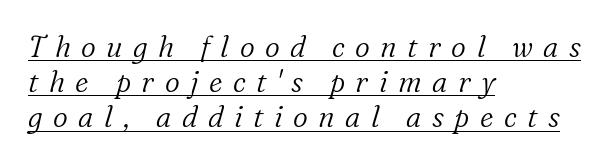
The image shows 29 px light serif type, italic (leaning right); set left-aligned, line spacing 1.21x, unusually wide letter spacing (+0.36 em), underlined; low stroke contrast and a medium x-height.
